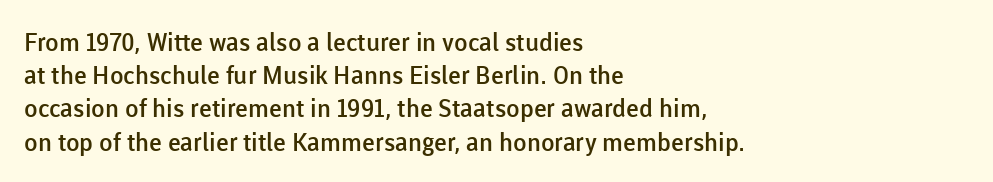
{"italic": "no", "bold": "semi", "underline": "no", "align": "left", "line_spacing": "normal", "line_spacing_ratio": 1.33, "letter_spacing": "normal", "letter_spacing_em": 0.0, "glyph_px": 25}
